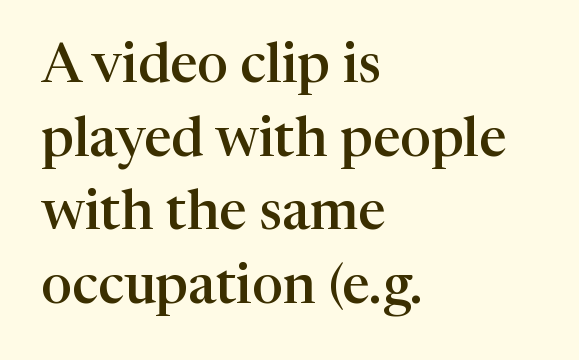
The image shows 55 px semibold serif type, upright; set left-aligned, normal line spacing (1.34x), normal letter spacing, not underlined; high stroke contrast and a medium x-height.
